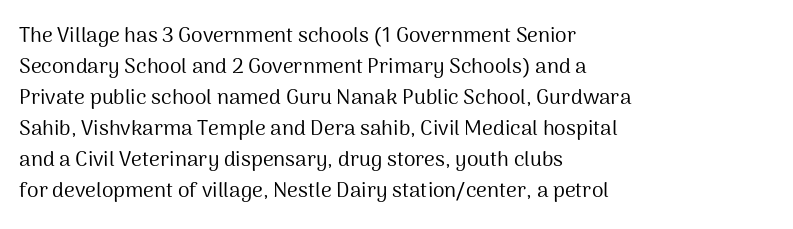
The image shows 21 px text type, upright; set left-aligned, normal line spacing (1.48x), normal letter spacing, not underlined.
